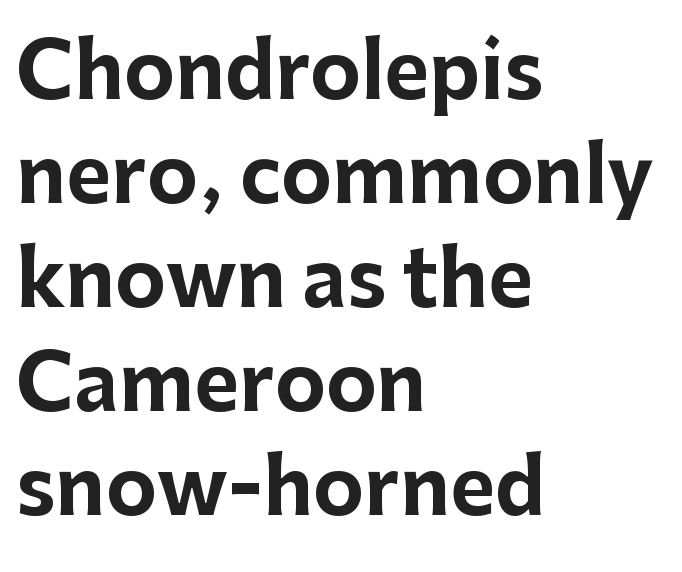
Note the varied advance widths — an 'i' is clearly narrower than an 'm'. You could call the tracking neutral — neither tight nor loose. Examine the stroke ends and you'll find no serifs. In terms of weight, the rendering is a true, heavy bold. Reading down the block, your eye returns to a fixed left position each line. The words here are not underlined.
